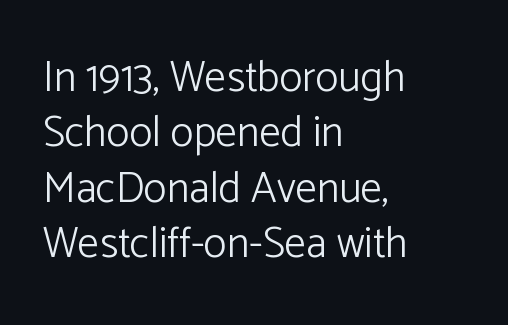
{"serif": "no", "italic": "no", "bold": "no", "weight": "light", "width": "normal", "stroke_contrast": "low", "x_height": "medium", "monospaced": "no", "underline": "no", "align": "left", "line_spacing": "normal", "line_spacing_ratio": 1.29, "letter_spacing": "normal", "letter_spacing_em": 0.0, "glyph_px": 43}
